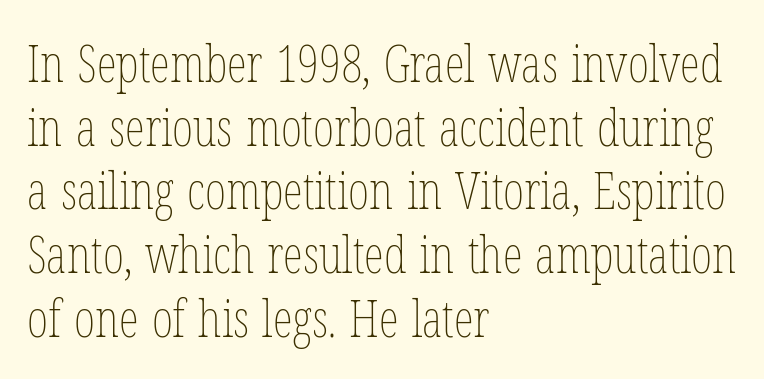
The image shows 51 px thin, condensed type, upright; set left-aligned, normal line spacing (1.25x), normal letter spacing, not underlined; low stroke contrast and a medium x-height.
